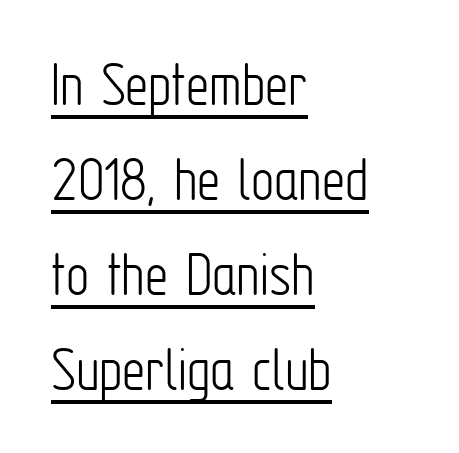
Q: Is the text bold? A: No.
Q: Is the text italic (slanted)? A: No, it is upright.
Q: Is the typeface a serif or a sans-serif typeface? A: Sans-serif.
Q: Is the text underlined? A: Yes.
Q: How is the paragraph aligned? A: Left-aligned.
Q: Is the spacing between letters normal or unusually wide? A: Normal.
Q: Is the spacing between lines tight, normal or loose? A: Normal.
Q: Width (condensed, normal, or wide)? A: Condensed.
Q: Stroke contrast? A: Low.
Q: x-height? A: Medium.
Q: Monospaced? A: No.
